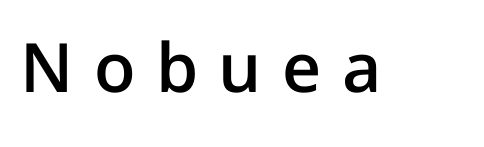
Character widths vary here, with narrow letters taking less room than wide ones. Heft: intermediate — a semibold. Quick note: not italic, upright. Display-style spreading of the glyphs; the letterfit is very open. To sum up the face: it is a sans, with no serifs. The zone under the glyphs is completely vacant.
